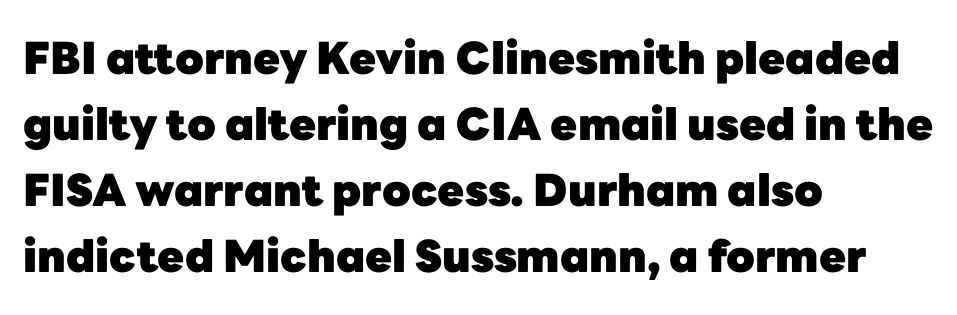
The image shows 44 px heavy sans-serif type, upright; set left-aligned, normal line spacing (1.5x), normal letter spacing, not underlined; low stroke contrast and a medium x-height.
